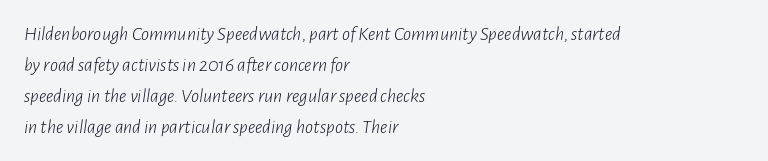
{"italic": "yes", "lean": "right", "slant_degrees": 7, "bold": "no", "underline": "no", "align": "left", "line_spacing": "normal", "line_spacing_ratio": 1.55, "letter_spacing": "normal", "letter_spacing_em": 0.0, "glyph_px": 20}
